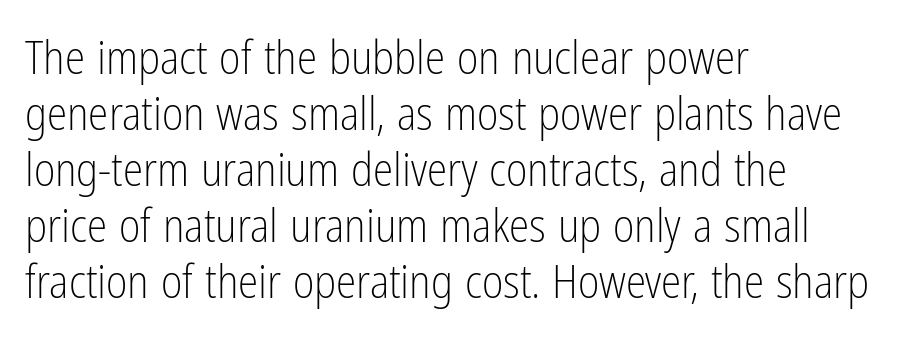
Q: Is the text bold? A: No.
Q: Is the text italic (slanted)? A: No, it is upright.
Q: Is the typeface a serif or a sans-serif typeface? A: Sans-serif.
Q: Is the text underlined? A: No.
Q: How is the paragraph aligned? A: Left-aligned.
Q: Is the spacing between letters normal or unusually wide? A: Normal.
Q: Width (condensed, normal, or wide)? A: Condensed.
Q: Stroke contrast? A: Low.
Q: x-height? A: Medium.
Q: Monospaced? A: No.
